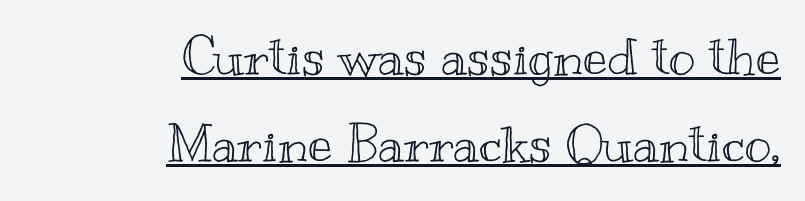
The image shows 51 px wide type, upright; set right-aligned, normal line spacing (1.7x), normal letter spacing, underlined; a small x-height.
